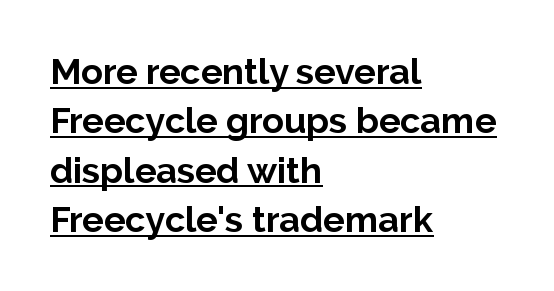
Q: Is the text bold? A: Yes.
Q: Is the text italic (slanted)? A: No, it is upright.
Q: Is the typeface a serif or a sans-serif typeface? A: Sans-serif.
Q: Is the text underlined? A: Yes.
Q: How is the paragraph aligned? A: Left-aligned.
Q: Is the spacing between letters normal or unusually wide? A: Normal.
Q: Is the spacing between lines tight, normal or loose? A: Normal.
Q: Width (condensed, normal, or wide)? A: Normal.
Q: Stroke contrast? A: Low.
Q: x-height? A: Medium.
Q: Monospaced? A: No.
